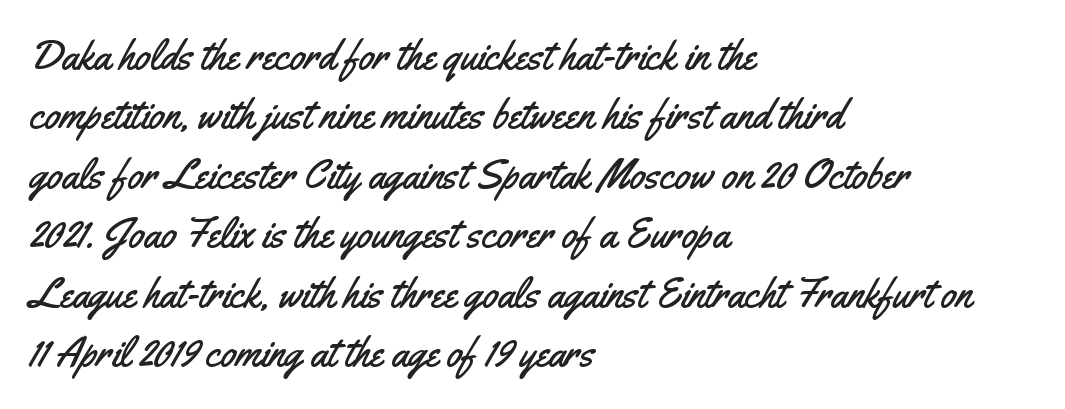
Q: Is the text italic (slanted)? A: Yes.
Q: Is the typeface a serif or a sans-serif typeface? A: Sans-serif.
Q: Is the text underlined? A: No.
Q: How is the paragraph aligned? A: Left-aligned.
Q: Is the spacing between letters normal or unusually wide? A: Normal.
Q: Is the spacing between lines tight, normal or loose? A: Normal.
Q: Width (condensed, normal, or wide)? A: Condensed.
Q: Stroke contrast? A: Medium.
Q: x-height? A: Small.
Q: Monospaced? A: No.
